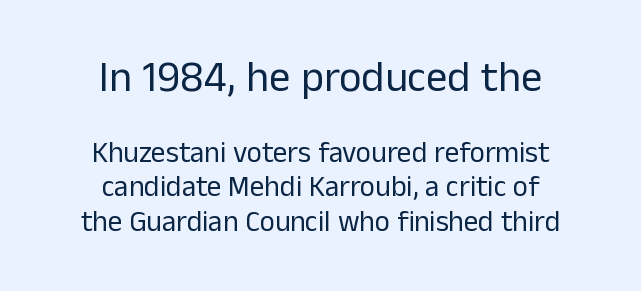
Q: Is the text bold? A: No.
Q: Is the text italic (slanted)? A: No, it is upright.
Q: Is the typeface a serif or a sans-serif typeface? A: Sans-serif.
Q: Is the text underlined? A: No.
Q: How is the paragraph aligned? A: Centered.
Q: Is the spacing between letters normal or unusually wide? A: Normal.
Q: Which block of text is set in a larger size, the first (top) or the second (bottom)? A: The first (top) one.
Q: Width (condensed, normal, or wide)? A: Normal.
Q: Stroke contrast? A: Low.
Q: x-height? A: Medium.
Q: Monospaced? A: No.
